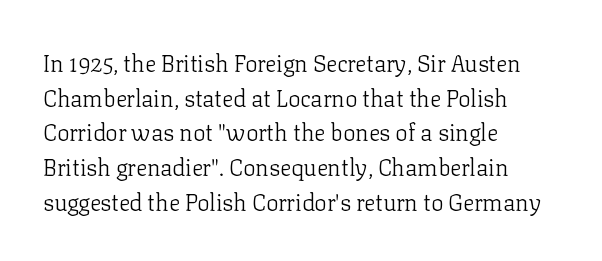
{"italic": "no", "bold": "no", "underline": "no", "align": "left", "line_spacing": "normal", "line_spacing_ratio": 1.51, "letter_spacing": "normal", "letter_spacing_em": 0.0, "glyph_px": 23}
